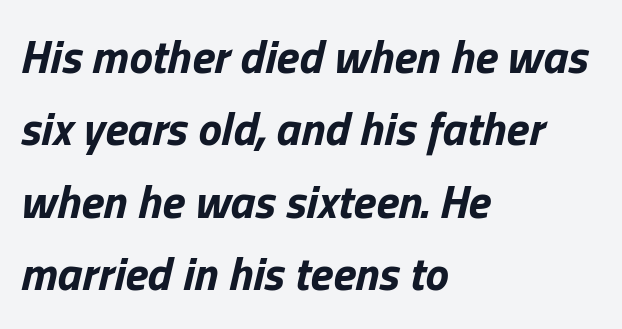
Would a proofreader flag this as italicized? Yes. Leftover space on each line is placed entirely after the last word. Plenty of ink on the page — the face is bold. This rendering features lettering with no underline. Students, note that the glyphs here touch the page at normal intervals. Rows of type keep a routine distance in the vertical direction.
